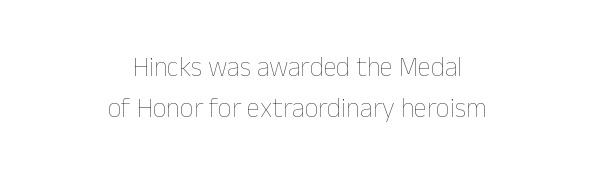
Caption: face not bold, strokes unweighted. The passage shown stacks its lines at a standard gap. Check under the words: just untouched page. Italic: no, the glyphs are upright roman.
